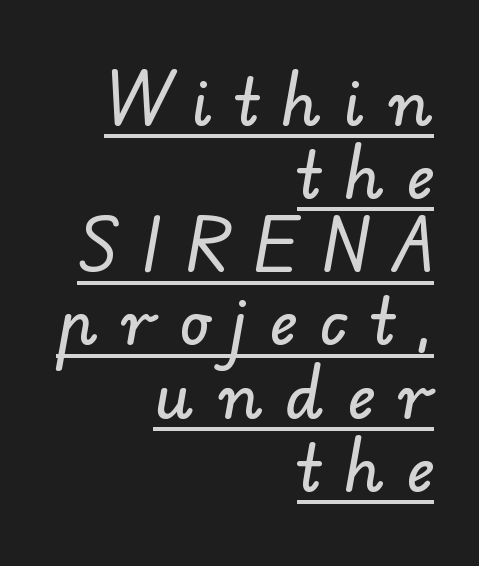
{"serif": "no", "width": "normal", "stroke_contrast": "low", "x_height": "small", "monospaced": "no", "underline": "yes", "align": "right", "line_spacing_ratio": 1.18, "letter_spacing": "wide", "letter_spacing_em": 0.37, "glyph_px": 62}
